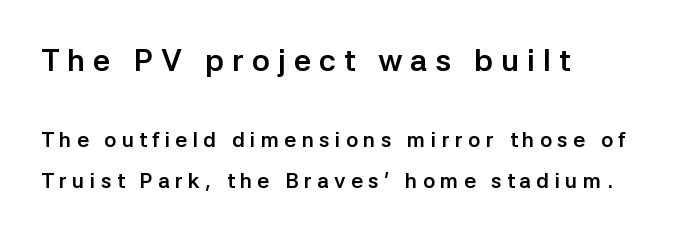
The face used here appears at its bigger size in the upper chunk. Caption: bold face, heavy strokes. The passage shown is typed in a proportional face where columns would drift. A clean baseline with only descenders dipping below it.
